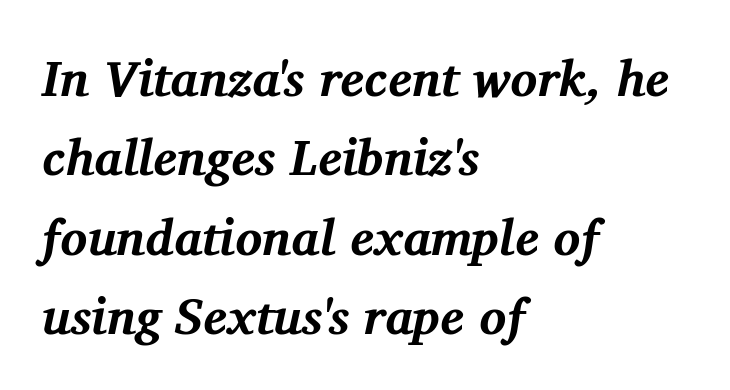
The image shows 50 px bold serif type, italic (leaning right); set left-aligned, normal line spacing (1.59x), normal letter spacing, not underlined; medium stroke contrast and a medium x-height.
